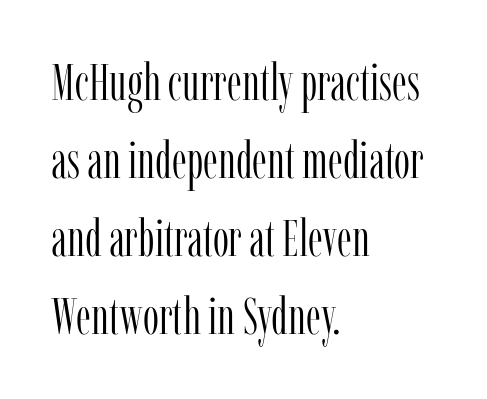
The image shows 51 px light, condensed serif type, upright; set left-aligned, normal line spacing (1.53x), normal letter spacing, not underlined; low stroke contrast and a medium x-height.
